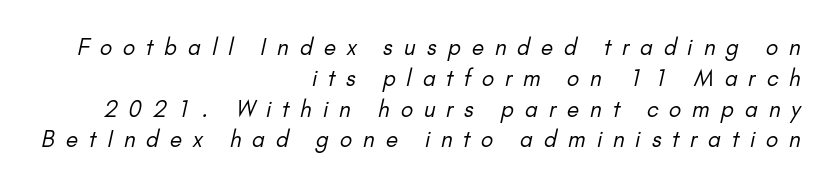
Letter spacing: wide. Summary of vertical rhythm: regular, with standard interline spacing. The setting favours the right margin, as signatures and pull-quotes sometimes do. Bare-footed words on every line.
